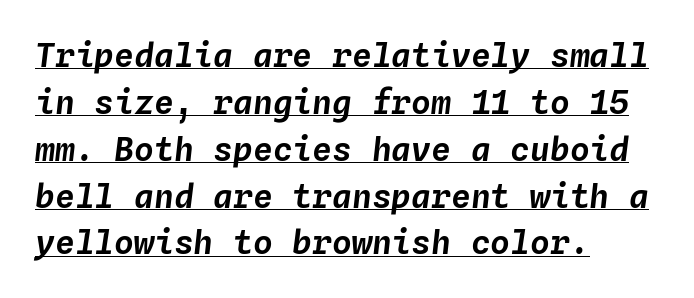
The text carries the slant typical of an italic or oblique font. Whoever set this chose a conventional vertical rhythm. The rendering anchors every line to the left-hand side. The rendering uses typewriter-style spacing with identical character cells.
